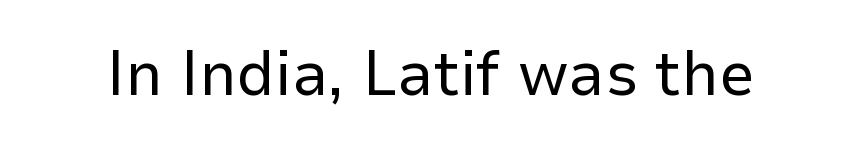
The image shows 64 px regular-weight sans-serif type, upright; set normal letter spacing, not underlined; low stroke contrast and a medium x-height.
